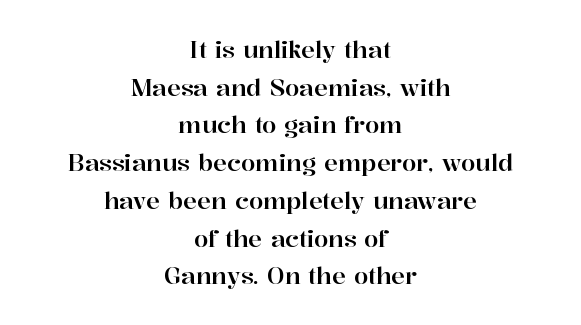
The image shows 23 px text type, upright; set centered, normal line spacing (1.64x), normal letter spacing, not underlined.
